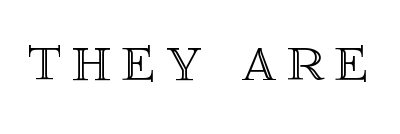
{"italic": "no", "width": "normal", "x_height": "large", "monospaced": "no", "underline": "no", "glyph_px": 70}
